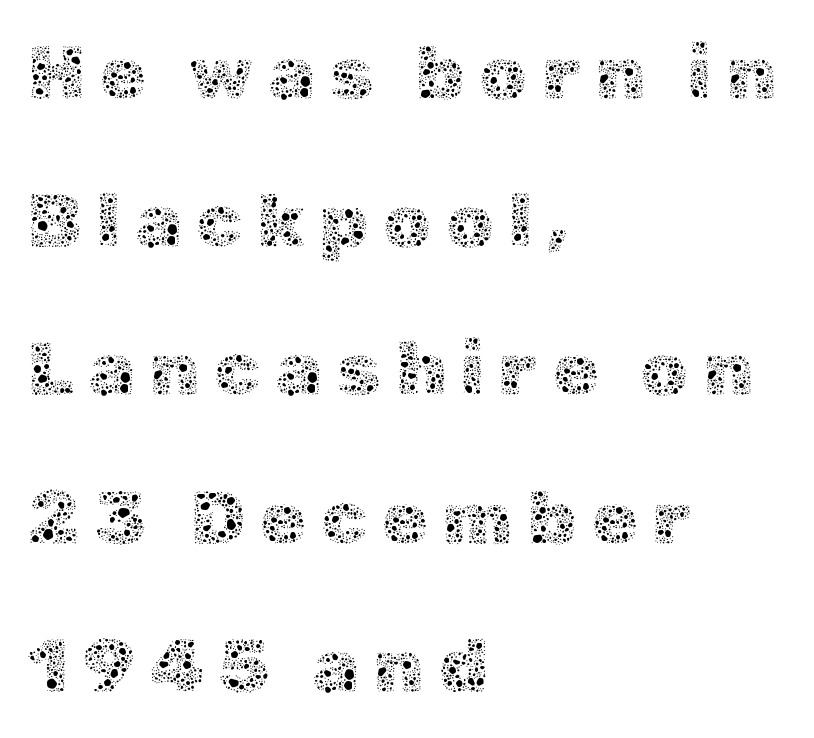
Q: Is the text bold? A: No.
Q: Is the text italic (slanted)? A: No, it is upright.
Q: Is the text underlined? A: No.
Q: How is the paragraph aligned? A: Left-aligned.
Q: Is the spacing between lines tight, normal or loose? A: Loose.
Q: Width (condensed, normal, or wide)? A: Normal.
Q: x-height? A: Medium.
Q: Monospaced? A: No.
